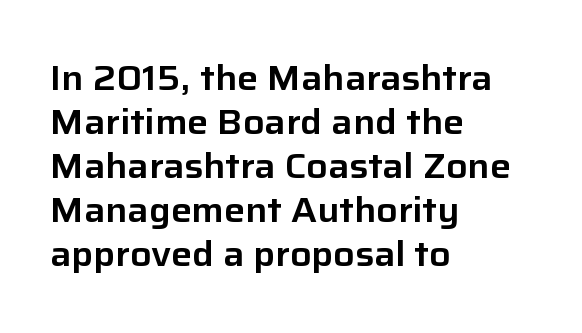
A sans-serif font was chosen for this passage. Unlike italic type, these characters show no tilt at all. Glance below the letters and you will spot only blank space. Compared with typical body copy, the letter spacing here is the same. The lines sit at an ordinary, default distance from one another. Do the characters align in a grid? No, the font is proportional.
